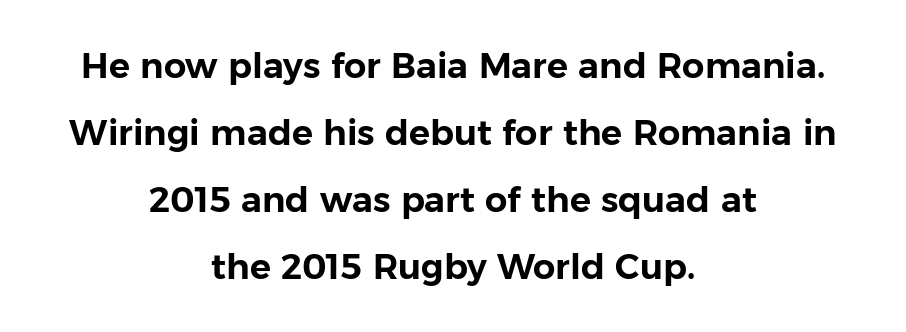
{"serif": "no", "italic": "no", "width": "normal", "stroke_contrast": "low", "x_height": "medium", "monospaced": "no", "underline": "no", "align": "center", "line_spacing": "loose", "line_spacing_ratio": 1.91, "letter_spacing": "normal", "letter_spacing_em": 0.0, "glyph_px": 35}
